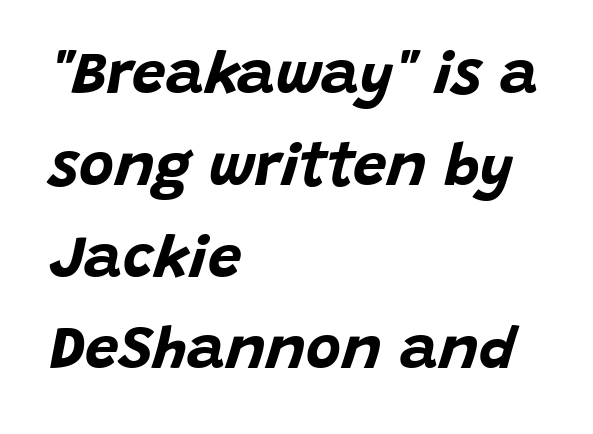
Each glyph is drawn with heavy, bold strokes. Each letter keeps its own natural width here, so spacing adapts to shape. Horizontally, the lines are justified to the leading edge only. These lines keep a tight, regular rhythm from letter to letter. Is there much room between lines? A standard amount, neither cramped nor airy.
